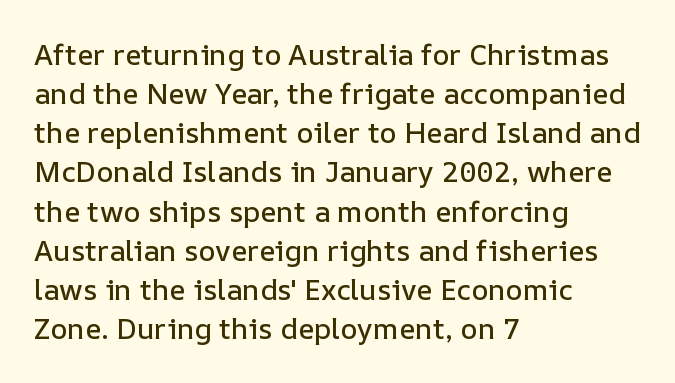
Unmarked baselines from the first word to the last. Note the varied advance widths — an 'i' is clearly narrower than an 'm'. Whoever set this chose a conventional vertical rhythm. The passage is arranged the way most books set body copy — flush left.
